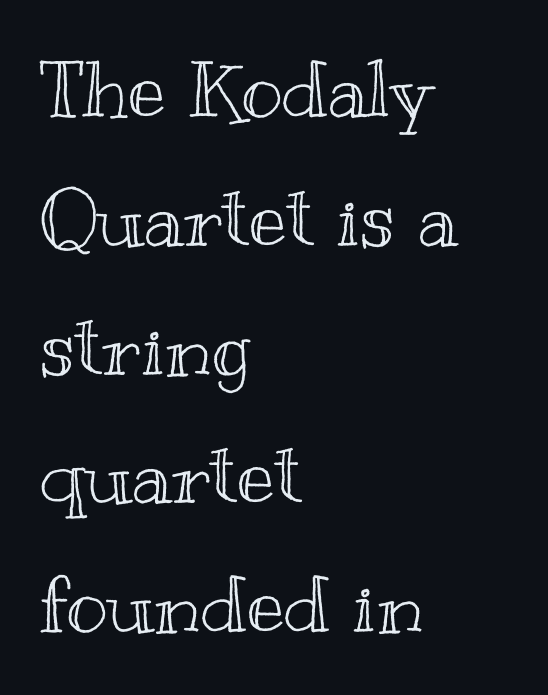
The image shows 79 px wide type, upright; set left-aligned, normal line spacing (1.63x), normal letter spacing, not underlined; a small x-height.
